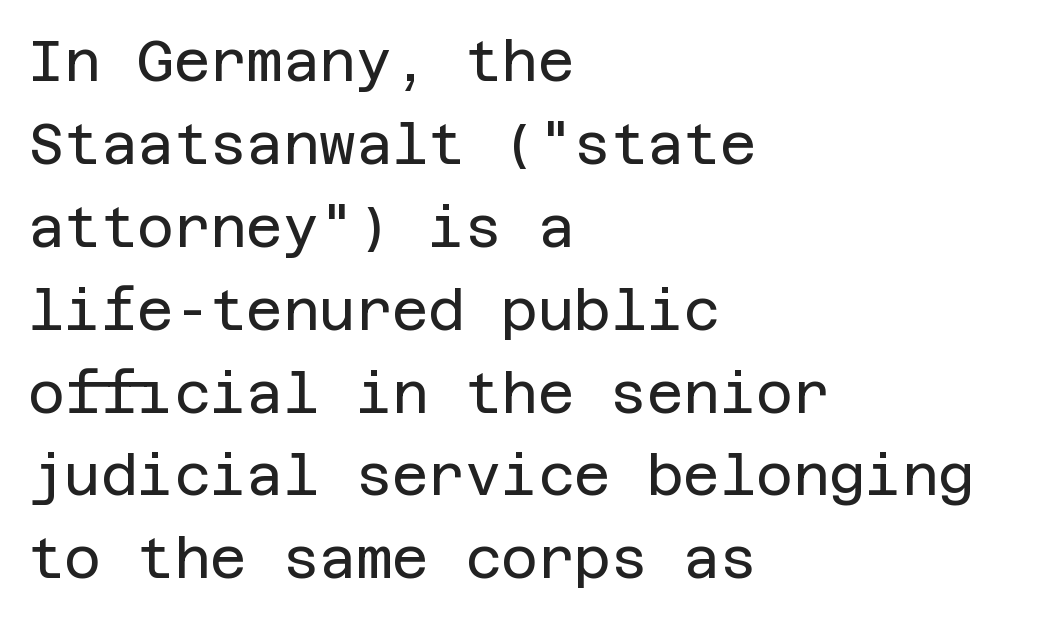
The image shows 56 px regular-weight sans-serif type, upright; set left-aligned, normal line spacing (1.48x), normal letter spacing, not underlined; low stroke contrast and a large x-height.
